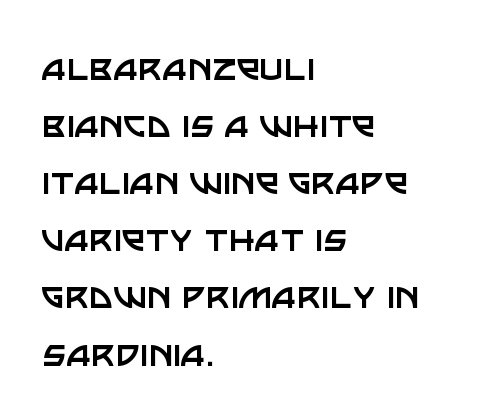
Q: Is the text bold? A: No.
Q: Is the text italic (slanted)? A: No, it is upright.
Q: Is the typeface a serif or a sans-serif typeface? A: Sans-serif.
Q: Is the text underlined? A: No.
Q: How is the paragraph aligned? A: Left-aligned.
Q: Is the spacing between letters normal or unusually wide? A: Normal.
Q: Is the spacing between lines tight, normal or loose? A: Normal.
Q: Width (condensed, normal, or wide)? A: Normal.
Q: Stroke contrast? A: Low.
Q: x-height? A: Large.
Q: Monospaced? A: No.
